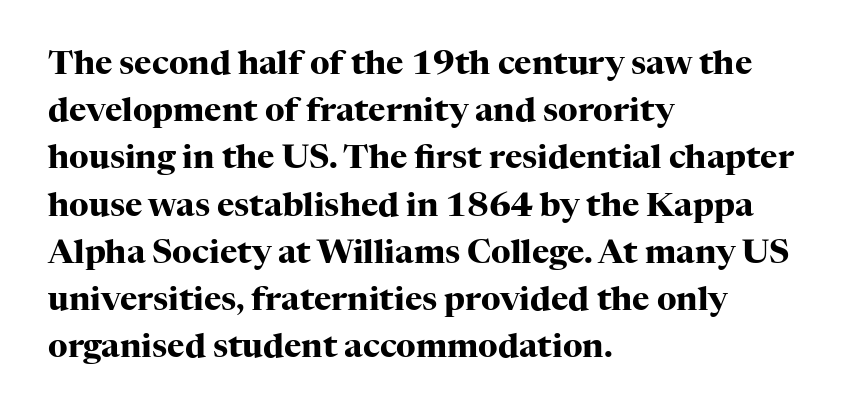
The image shows 33 px heavy serif type, upright; set left-aligned, normal line spacing (1.43x), normal letter spacing, not underlined; high stroke contrast and a medium x-height.
